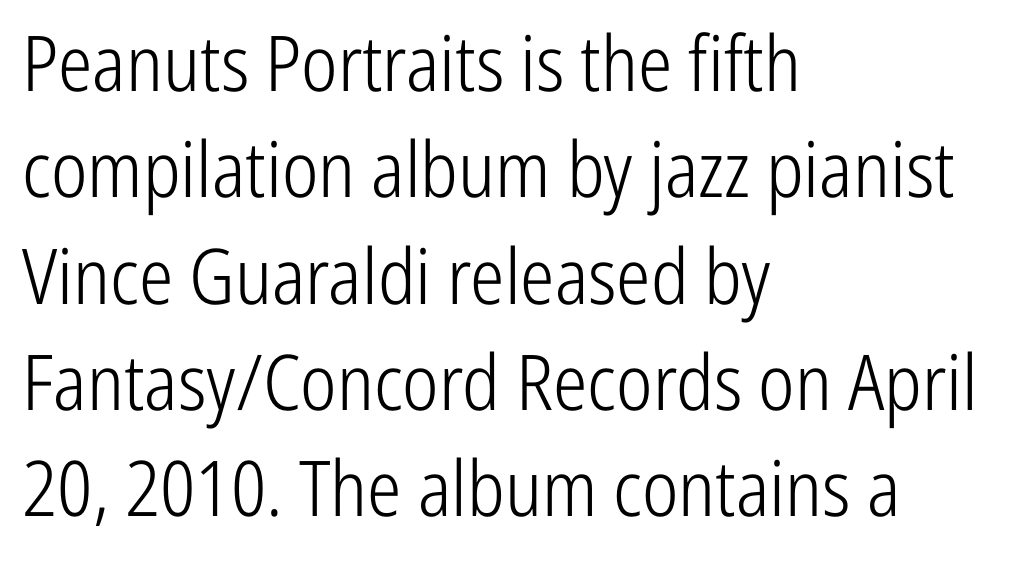
Q: Is the text bold? A: No.
Q: Is the text italic (slanted)? A: No, it is upright.
Q: Is the typeface a serif or a sans-serif typeface? A: Sans-serif.
Q: Is the text underlined? A: No.
Q: How is the paragraph aligned? A: Left-aligned.
Q: Is the spacing between letters normal or unusually wide? A: Normal.
Q: Is the spacing between lines tight, normal or loose? A: Normal.
Q: Width (condensed, normal, or wide)? A: Condensed.
Q: Stroke contrast? A: Low.
Q: x-height? A: Medium.
Q: Monospaced? A: No.
